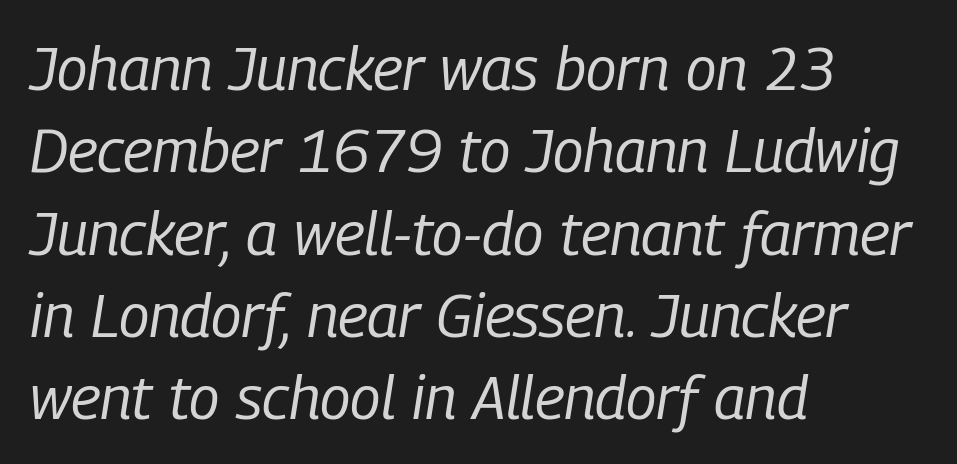
{"italic": "yes", "lean": "right", "slant_degrees": 9, "bold": "no", "weight": "regular", "width": "condensed", "stroke_contrast": "low", "x_height": "medium", "monospaced": "no", "underline": "no", "align": "left", "line_spacing": "normal", "line_spacing_ratio": 1.35, "letter_spacing": "normal", "letter_spacing_em": 0.0, "glyph_px": 61}
